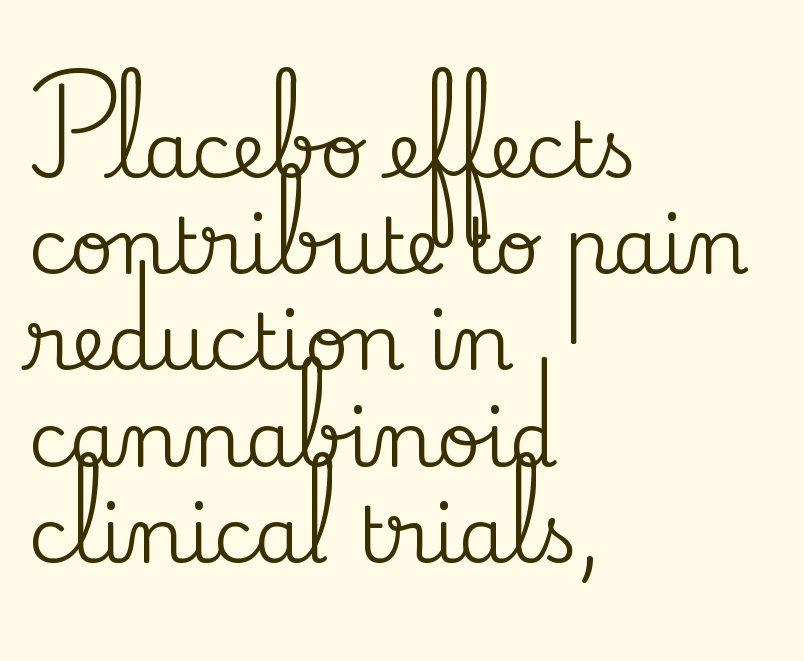
The image shows 77 px serif type, upright; set left-aligned, normal line spacing (1.25x), normal letter spacing, not underlined; medium stroke contrast and a small x-height.
